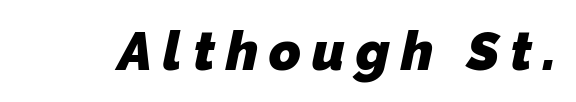
{"serif": "no", "bold": "yes", "weight": "heavy", "width": "normal", "stroke_contrast": "low", "x_height": "medium", "monospaced": "no", "underline": "no", "letter_spacing": "wide", "letter_spacing_em": 0.2, "glyph_px": 54}
